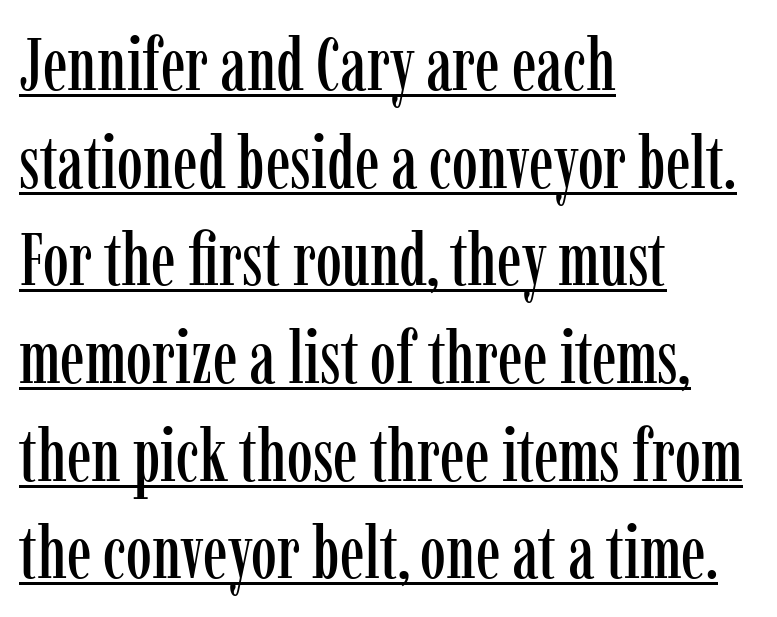
Is this a fixed-width face? No — the glyphs have proportional, varying widths. Students, observe: this is what conventionally led text looks like. Each line starts at the same left margin while the right side varies. Here the glyphs are tracked normally, forming tight word shapes.
